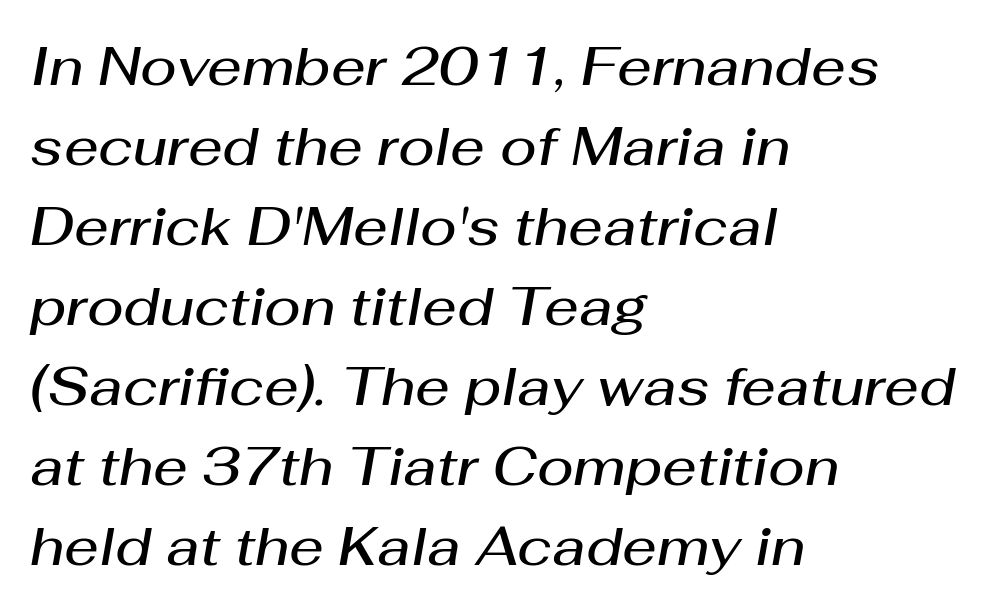
Q: Is the text bold? A: Semi-bold.
Q: Is the text italic (slanted)? A: Yes, it leans right by about 10 degrees.
Q: Is the text underlined? A: No.
Q: How is the paragraph aligned? A: Left-aligned.
Q: Is the spacing between letters normal or unusually wide? A: Normal.
Q: Is the spacing between lines tight, normal or loose? A: Normal.
Q: Width (condensed, normal, or wide)? A: Normal.
Q: Stroke contrast? A: Medium.
Q: x-height? A: Medium.
Q: Monospaced? A: No.
